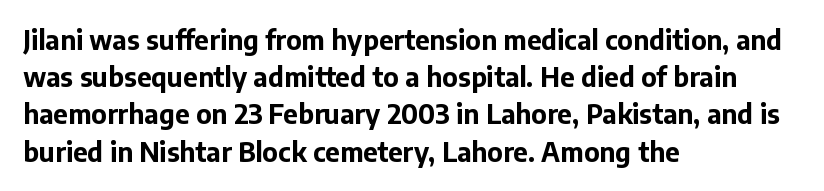
Q: Is the text bold? A: Yes.
Q: Is the text italic (slanted)? A: No, it is upright.
Q: Is the text underlined? A: No.
Q: How is the paragraph aligned? A: Left-aligned.
Q: Is the spacing between letters normal or unusually wide? A: Normal.
Q: Is the spacing between lines tight, normal or loose? A: Normal.
